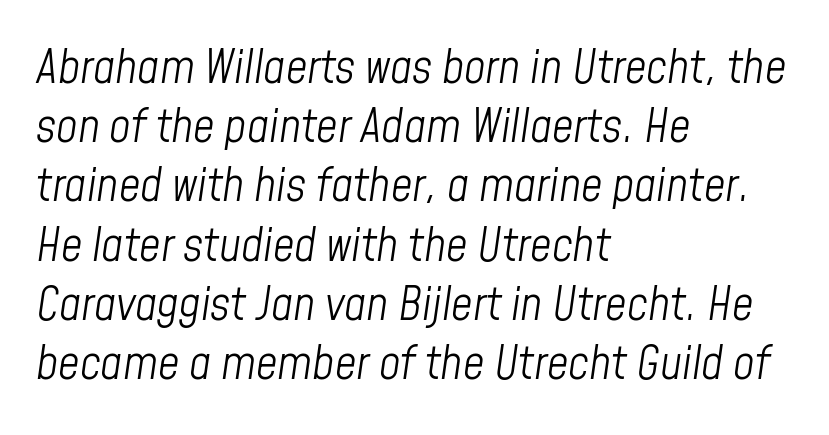
The image shows 47 px light, condensed type, italic (leaning right); set left-aligned, normal line spacing (1.26x), normal letter spacing, not underlined; low stroke contrast and a medium x-height.
